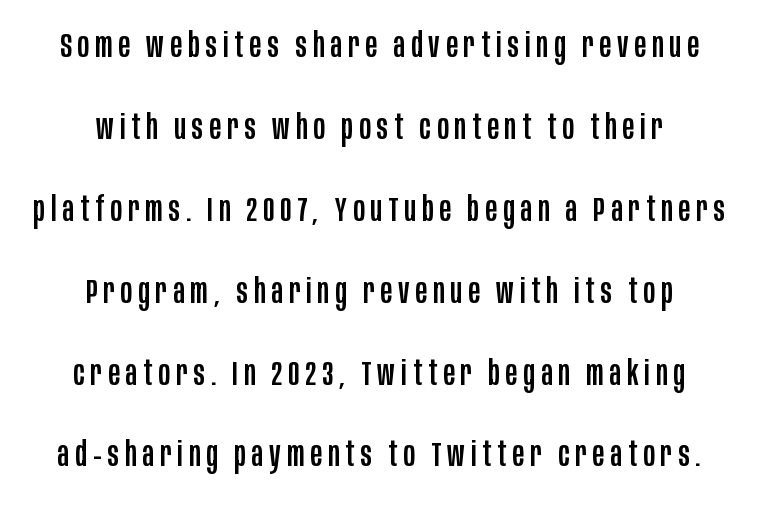
The image shows 35 px condensed sans-serif type, upright; set centered, loose line spacing (2.34x), not underlined; low stroke contrast and a large x-height.
